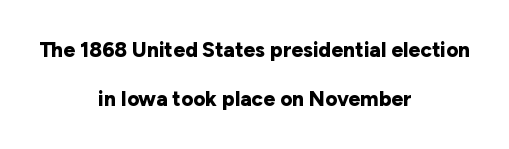
{"italic": "no", "bold": "yes", "underline": "no", "align": "center", "line_spacing": "loose", "line_spacing_ratio": 2.33, "letter_spacing": "normal", "letter_spacing_em": 0.0, "glyph_px": 21}
